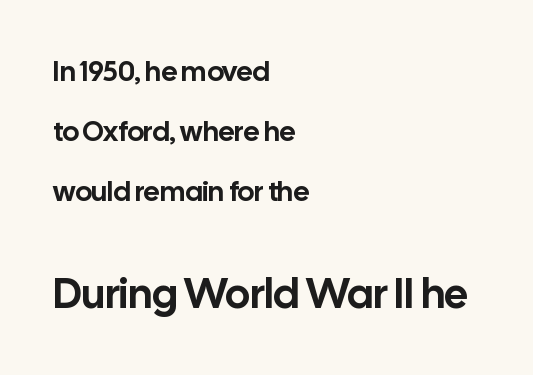
{"serif": "no", "italic": "no", "width": "normal", "stroke_contrast": "low", "x_height": "medium", "monospaced": "no", "underline": "no", "align": "left", "line_spacing": "loose", "line_spacing_ratio": 2.14, "letter_spacing": "normal", "letter_spacing_em": 0.0, "larger_block": "second", "size_ratio": 1.5, "glyph_px": 42}
